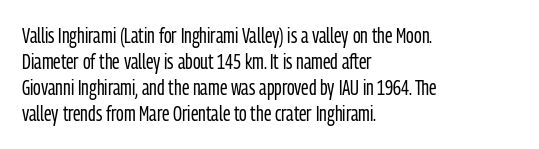
Q: Is the text bold? A: No.
Q: Is the text italic (slanted)? A: No, it is upright.
Q: Is the text underlined? A: No.
Q: How is the paragraph aligned? A: Left-aligned.
Q: Is the spacing between letters normal or unusually wide? A: Normal.
